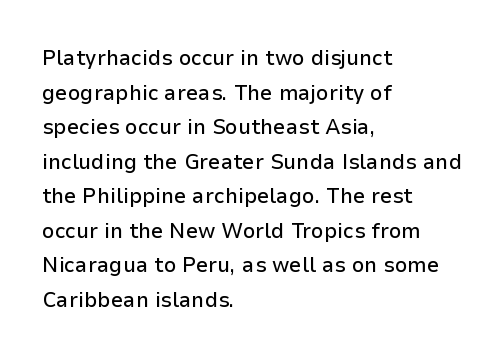
The setting favours the left margin, as ordinary paragraphs usually do. The letters stand straight up with perfectly vertical stems. Baseline-to-baseline distance is the conventional proportion of letter height. Beneath every word, the page is bare. Is the letter spacing exaggerated? No — it looks like the ordinary default.
